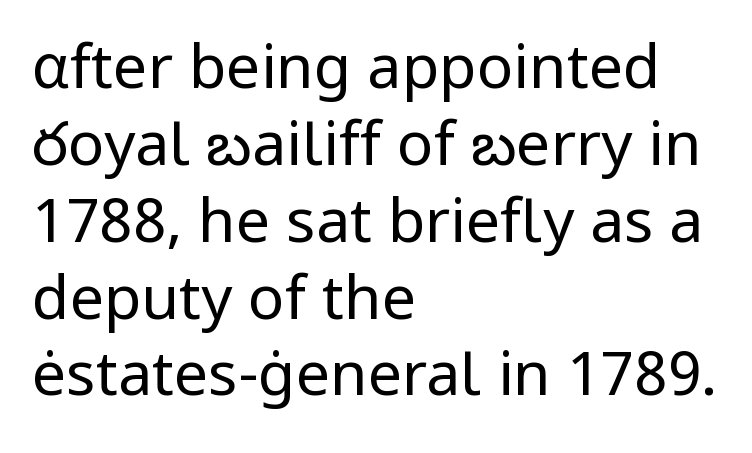
What kind of face is this? One without serifs — a sans. Proportional: the letters do not fall into vertical columns. Layout note: lines flush left. Letters rest on an invisible, unmarked baseline. No chunkiness to these letters — they're not bold.
